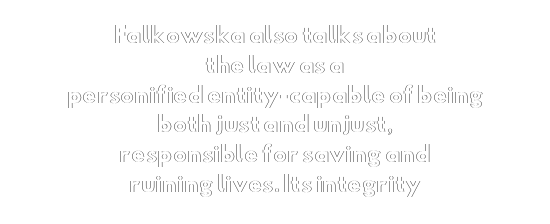
{"italic": "no", "underline": "no", "align": "center", "line_spacing": "normal", "line_spacing_ratio": 1.42, "letter_spacing": "normal", "letter_spacing_em": 0.0, "glyph_px": 21}
